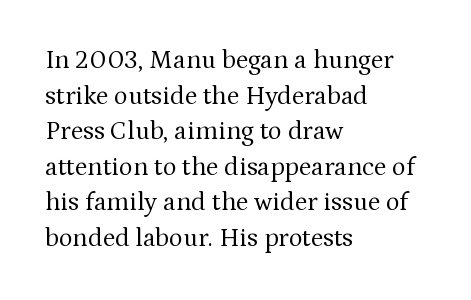
{"italic": "no", "bold": "no", "underline": "no", "align": "left", "line_spacing": "normal", "line_spacing_ratio": 1.37, "letter_spacing": "normal", "letter_spacing_em": 0.0, "glyph_px": 26}
